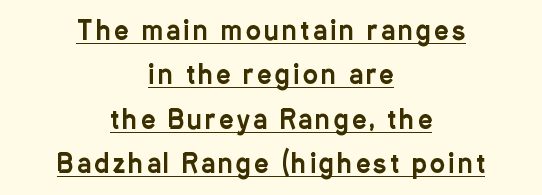
The setting favours the middle, as headings and verse often do. Emphasis is given by a line drawn under the lettering. Characters remain perfectly vertical along every line.
